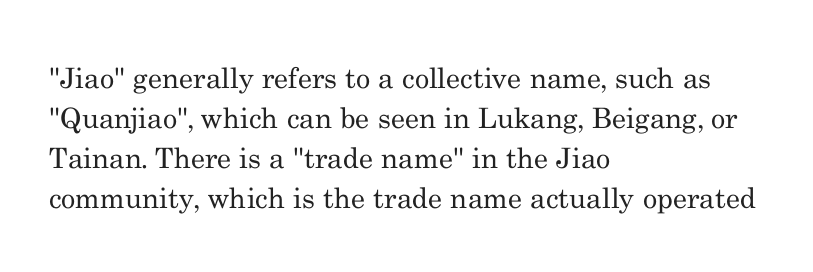
{"serif": "yes", "italic": "no", "bold": "no", "weight": "regular", "width": "normal", "stroke_contrast": "medium", "x_height": "small", "monospaced": "no", "underline": "no", "align": "left", "line_spacing": "normal", "line_spacing_ratio": 1.43, "letter_spacing": "normal", "letter_spacing_em": 0.0, "glyph_px": 28}
